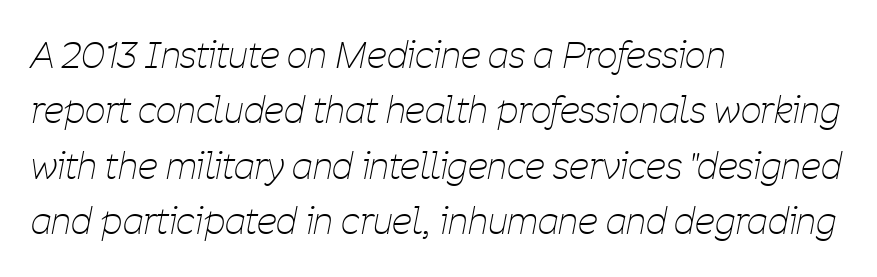
The image shows 36 px thin, condensed type, italic (leaning right); set left-aligned, normal line spacing (1.54x), normal letter spacing, not underlined; low stroke contrast and a medium x-height.
